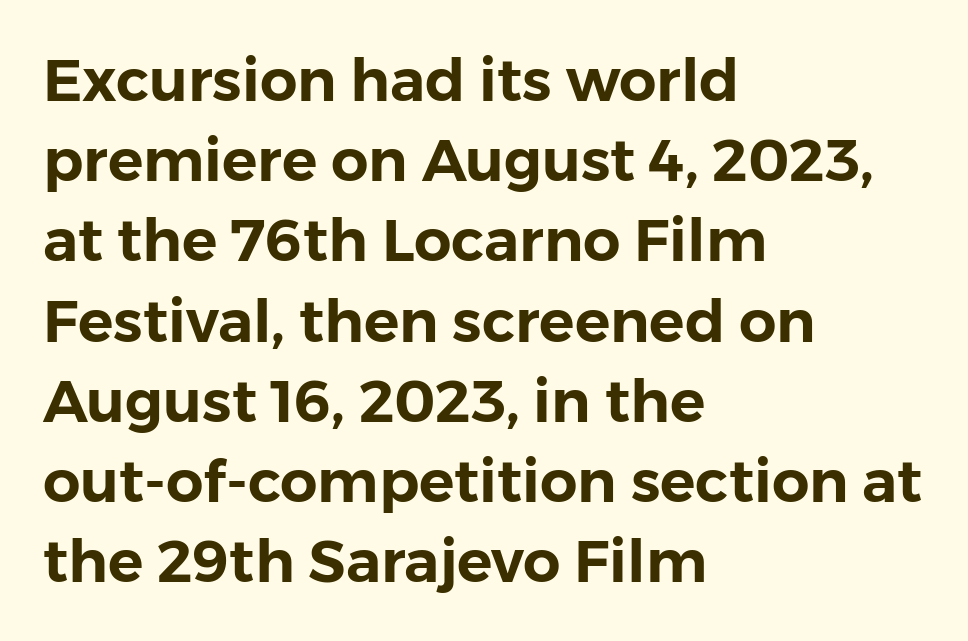
The image shows 59 px sans-serif type, upright; set left-aligned, normal line spacing (1.36x), normal letter spacing, not underlined; low stroke contrast and a medium x-height.
